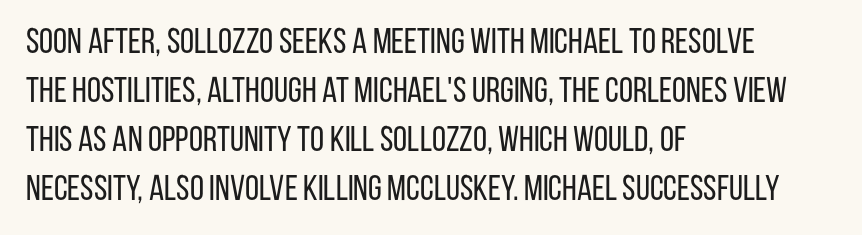
{"serif": "no", "italic": "no", "bold": "no", "weight": "regular", "width": "condensed", "stroke_contrast": "low", "x_height": "large", "monospaced": "no", "underline": "no", "align": "left", "line_spacing": "normal", "line_spacing_ratio": 1.36, "letter_spacing": "normal", "letter_spacing_em": 0.0, "glyph_px": 36}
